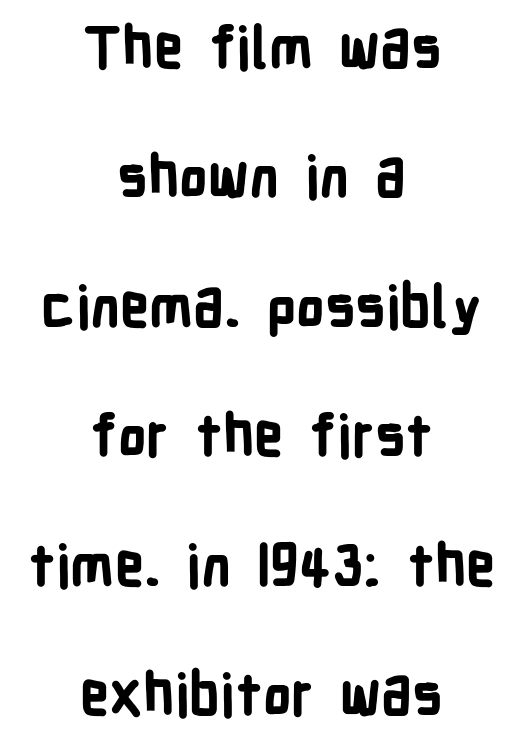
{"serif": "no", "italic": "no", "bold": "yes", "weight": "bold", "width": "condensed", "stroke_contrast": "low", "x_height": "medium", "monospaced": "no", "underline": "no", "align": "center", "line_spacing": "loose", "line_spacing_ratio": 2.27, "letter_spacing": "normal", "letter_spacing_em": 0.0, "glyph_px": 57}
